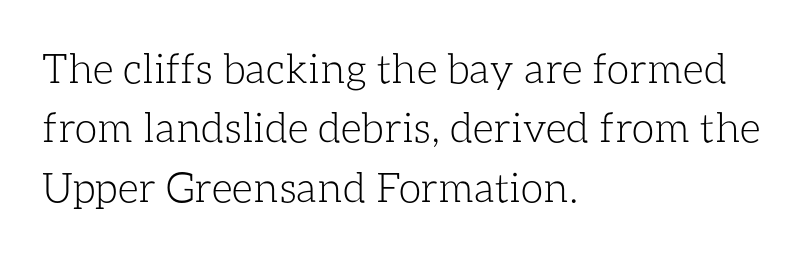
{"italic": "no", "bold": "no", "weight": "light", "width": "normal", "stroke_contrast": "low", "x_height": "medium", "monospaced": "no", "underline": "no", "align": "left", "line_spacing": "normal", "line_spacing_ratio": 1.45, "letter_spacing": "normal", "letter_spacing_em": 0.0, "glyph_px": 41}
